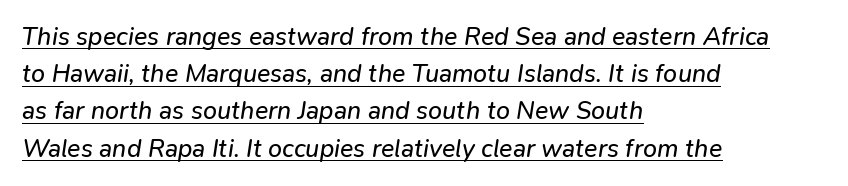
Each line starts at the same left margin while the right side varies. There's an unmistakable incline to the writing here. This is not heavy type; no bold has been used. Successive baselines arrive at the customary interval. The rendering uses the underline text-decoration.
